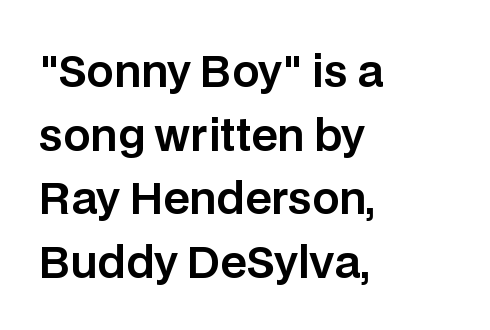
{"serif": "no", "italic": "no", "width": "normal", "stroke_contrast": "low", "x_height": "large", "monospaced": "no", "underline": "no", "align": "left", "line_spacing": "normal", "line_spacing_ratio": 1.48, "letter_spacing": "normal", "letter_spacing_em": 0.0, "glyph_px": 43}
